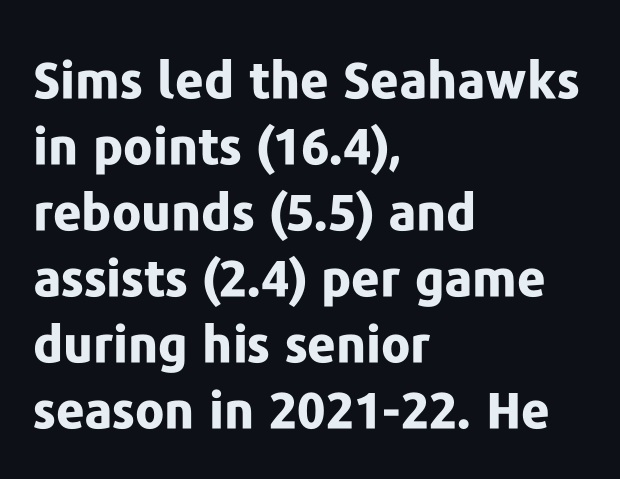
Q: Is the text bold? A: Yes.
Q: Is the text italic (slanted)? A: No, it is upright.
Q: Is the typeface a serif or a sans-serif typeface? A: Sans-serif.
Q: Is the text underlined? A: No.
Q: How is the paragraph aligned? A: Left-aligned.
Q: Is the spacing between letters normal or unusually wide? A: Normal.
Q: Is the spacing between lines tight, normal or loose? A: Normal.
Q: Width (condensed, normal, or wide)? A: Normal.
Q: Stroke contrast? A: Low.
Q: x-height? A: Medium.
Q: Monospaced? A: No.
